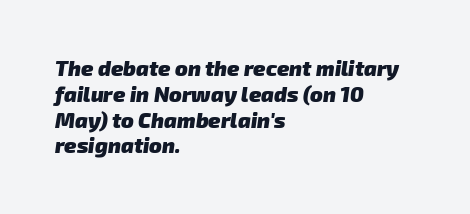
Q: Is the text bold? A: Yes.
Q: Is the text underlined? A: No.
Q: How is the paragraph aligned? A: Left-aligned.
Q: Is the spacing between letters normal or unusually wide? A: Normal.
